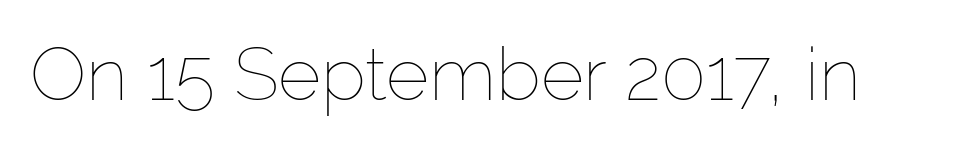
{"italic": "no", "bold": "no", "weight": "thin", "width": "normal", "stroke_contrast": "low", "x_height": "medium", "monospaced": "no", "underline": "no", "letter_spacing": "normal", "letter_spacing_em": 0.0, "glyph_px": 74}
